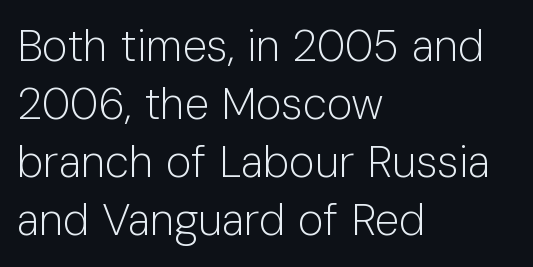
{"serif": "no", "italic": "no", "bold": "no", "weight": "light", "width": "normal", "stroke_contrast": "low", "x_height": "medium", "monospaced": "no", "underline": "no", "align": "left", "line_spacing": "normal", "line_spacing_ratio": 1.32, "letter_spacing": "normal", "letter_spacing_em": 0.0, "glyph_px": 44}
